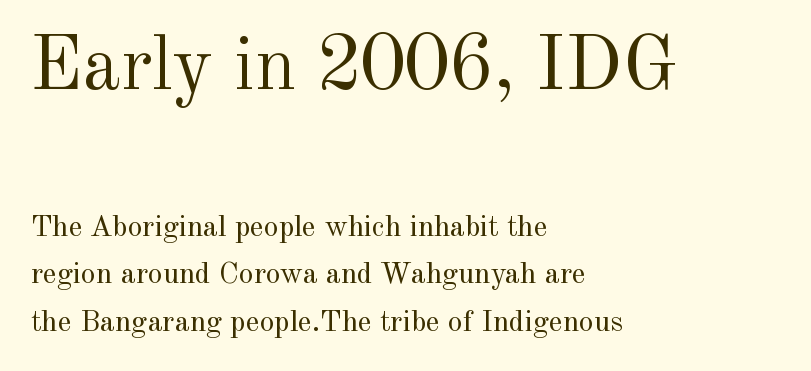
Q: Is the text bold? A: No.
Q: Is the text italic (slanted)? A: No, it is upright.
Q: Is the typeface a serif or a sans-serif typeface? A: Serif.
Q: Is the text underlined? A: No.
Q: How is the paragraph aligned? A: Left-aligned.
Q: Is the spacing between letters normal or unusually wide? A: Normal.
Q: Is the spacing between lines tight, normal or loose? A: Normal.
Q: Which block of text is set in a larger size, the first (top) or the second (bottom)? A: The first (top) one.
Q: Width (condensed, normal, or wide)? A: Normal.
Q: x-height? A: Small.
Q: Monospaced? A: No.
